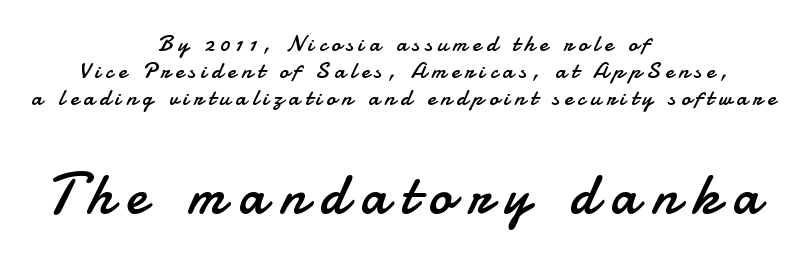
The image shows 58 px regular-weight sans-serif type; set centered, line spacing 1.17x, unusually wide letter spacing (+0.23 em), not underlined; the second (bottom) block is 2.52x larger; low stroke contrast and a small x-height.
